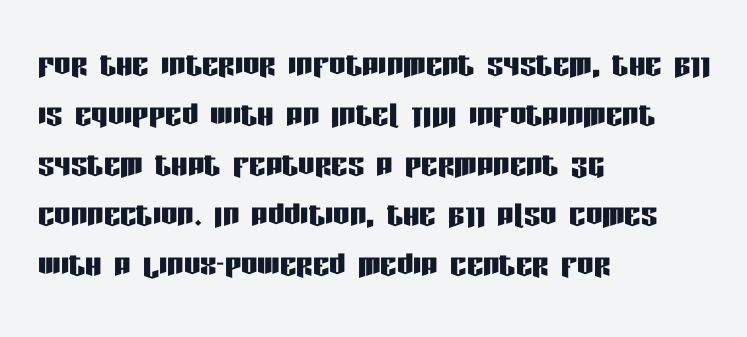
Q: Is the text italic (slanted)? A: No, it is upright.
Q: Is the typeface a serif or a sans-serif typeface? A: Sans-serif.
Q: Is the text underlined? A: No.
Q: How is the paragraph aligned? A: Left-aligned.
Q: Is the spacing between letters normal or unusually wide? A: Normal.
Q: Width (condensed, normal, or wide)? A: Condensed.
Q: Stroke contrast? A: Low.
Q: x-height? A: Large.
Q: Monospaced? A: No.
